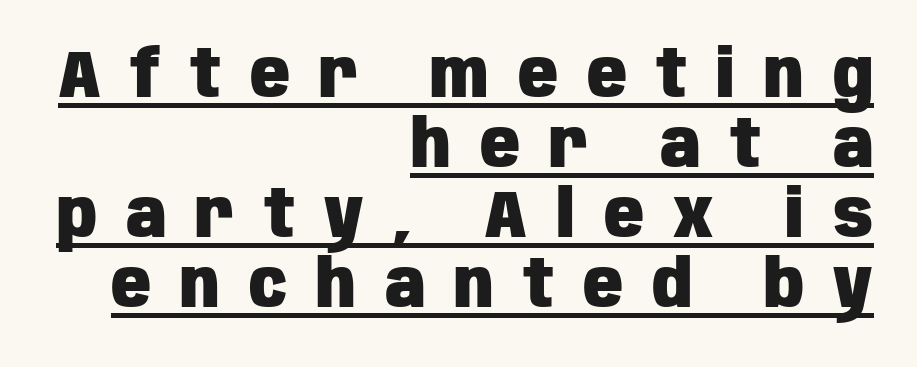
{"serif": "no", "italic": "no", "bold": "yes", "weight": "heavy", "width": "condensed", "stroke_contrast": "low", "x_height": "large", "monospaced": "no", "underline": "yes", "align": "right", "line_spacing": "tight", "line_spacing_ratio": 1.06, "letter_spacing": "wide", "letter_spacing_em": 0.44, "glyph_px": 66}
